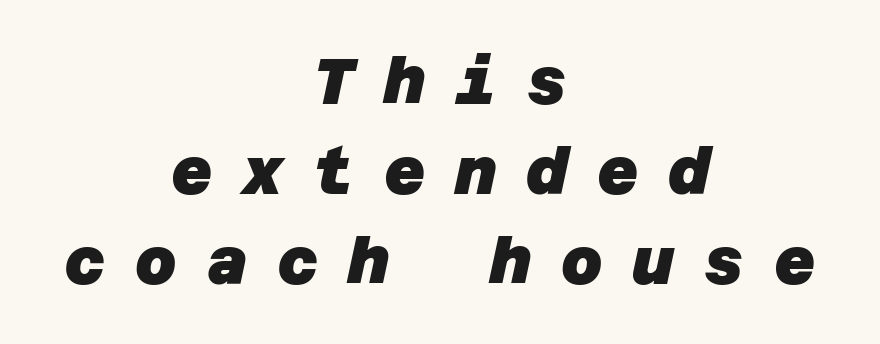
The face used here is a sans, in the tradition of grotesques and geometrics. The characters look thick and weighty, a clear bold. Regular leading. Check under the words: just untouched page. What stands out about the letter spacing? Its width — letters are far apart.
